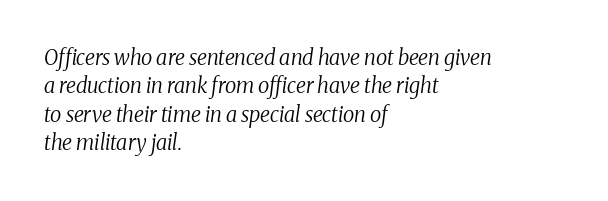
The image shows 21 px text type, italic (leaning right); set left-aligned, normal line spacing (1.35x), normal letter spacing, not underlined.
